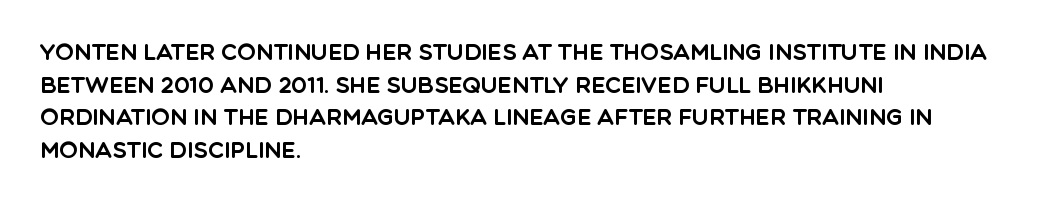
The string is rendered with underlining switched off. Successive baselines arrive at the customary interval. The paragraph shown leans on its left margin. Do the letters lean? They stand straight. The passage shown has conventional tracking throughout.
